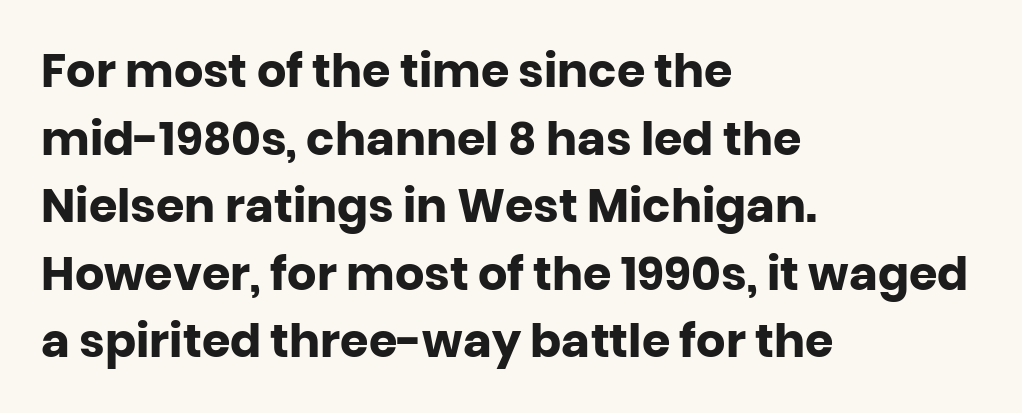
Looks like regular typesetting: each glyph gets only the width it needs. In CSS terms this would be text-align: left. The area under the type is left untouched. Inter-character spacing is left at the font's built-in metrics. The face used here has the dense, thick strokes of a bold. The rendering uses a moderate line-height, typical for paragraphs.
